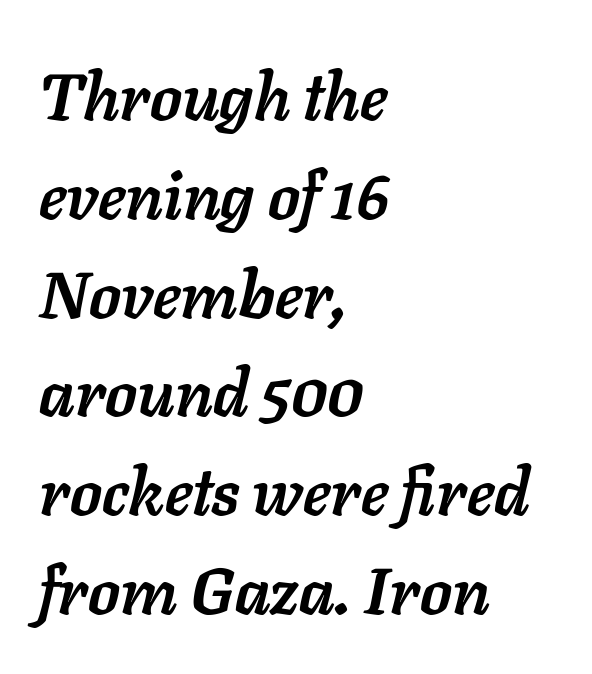
Q: Is the text bold? A: Yes.
Q: Is the text italic (slanted)? A: Yes, it leans right by about 11 degrees.
Q: Is the text underlined? A: No.
Q: How is the paragraph aligned? A: Left-aligned.
Q: Is the spacing between letters normal or unusually wide? A: Normal.
Q: Is the spacing between lines tight, normal or loose? A: Normal.
Q: Width (condensed, normal, or wide)? A: Normal.
Q: Stroke contrast? A: Low.
Q: x-height? A: Medium.
Q: Monospaced? A: No.
